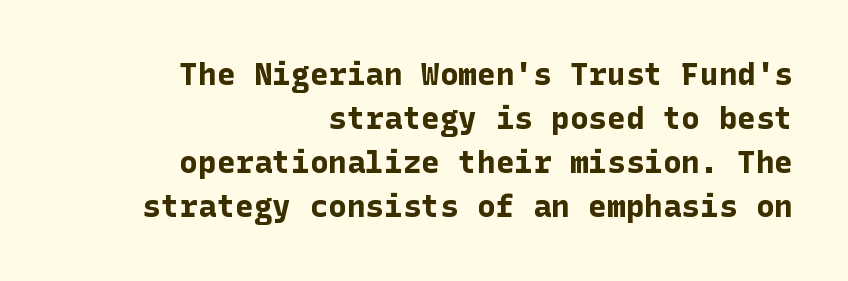
Q: Is the text bold? A: Yes.
Q: Is the text italic (slanted)? A: No, it is upright.
Q: Is the typeface a serif or a sans-serif typeface? A: Sans-serif.
Q: Is the text underlined? A: No.
Q: How is the paragraph aligned? A: Right-aligned.
Q: Is the spacing between letters normal or unusually wide? A: Normal.
Q: Is the spacing between lines tight, normal or loose? A: Normal.
Q: Width (condensed, normal, or wide)? A: Normal.
Q: Stroke contrast? A: Low.
Q: x-height? A: Medium.
